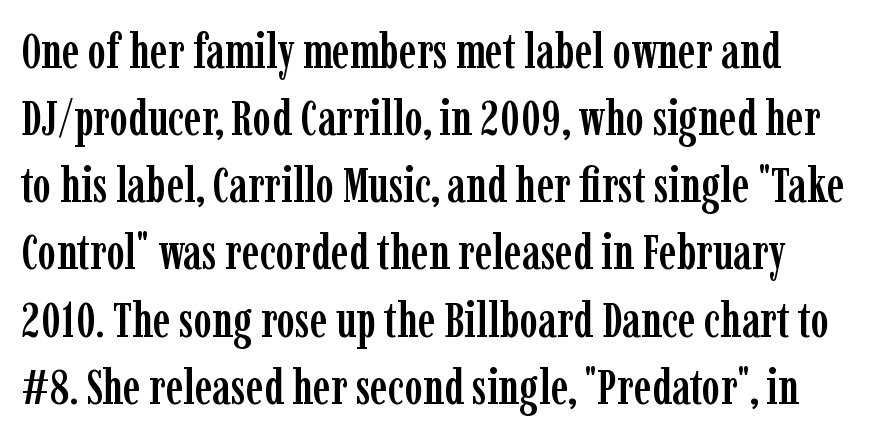
{"serif": "yes", "italic": "no", "width": "condensed", "stroke_contrast": "low", "x_height": "medium", "monospaced": "no", "underline": "no", "line_spacing": "normal", "line_spacing_ratio": 1.37, "letter_spacing": "normal", "letter_spacing_em": 0.0, "glyph_px": 49}
